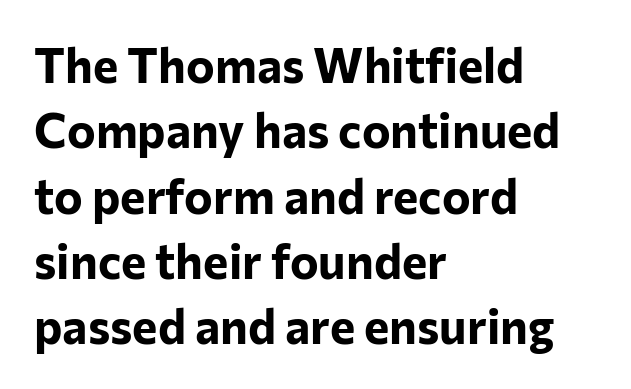
This sample has the flowing, uneven cadence of proportional lettering. Look at the stroke-to-counter ratio: heavy, a bold. A student would call this left alignment; a typographer would say flush left, rag right. Stroke terminals: plain, sans-serif. Compared with typical body copy, the letter spacing here is the same. The axis of the letterforms is exactly vertical.
